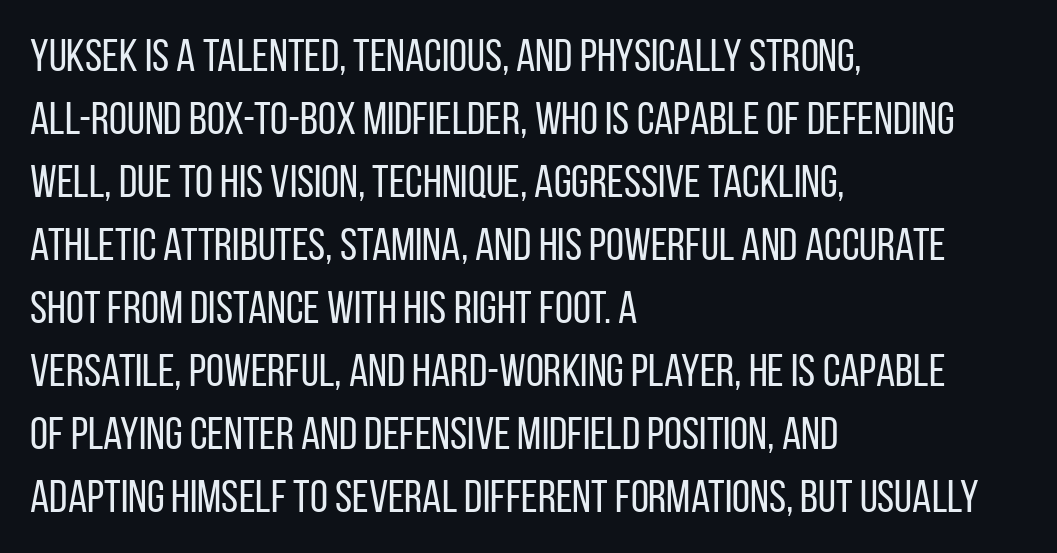
The image shows 46 px regular-weight, condensed sans-serif type, upright; set left-aligned, normal line spacing (1.37x), normal letter spacing, not underlined; low stroke contrast and a large x-height.
